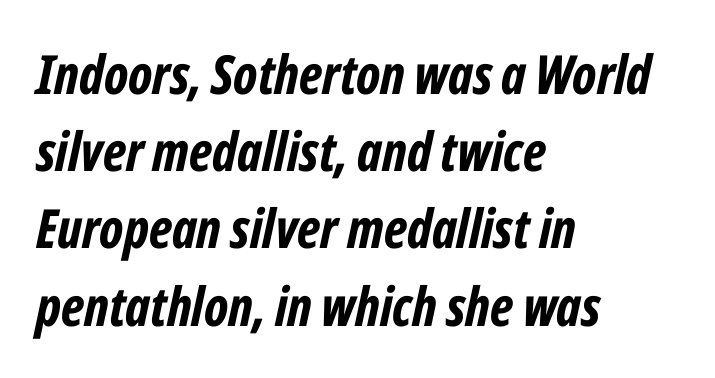
The lines sit at an ordinary, default distance from one another. All the whitespace from short lines collects on the right. No word sits above an underline. This sample uses an oblique cut, with every glyph tilted off the vertical. This is heavy type, rendered in bold. The passage shown is typed in a proportional face where columns would drift.
